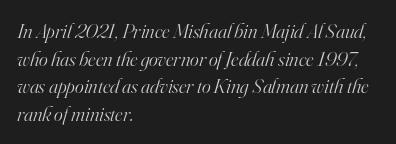
Just letters on the line, the space beneath them empty. This sample uses plain, unmodified letter spacing. Nothing heavy about these letters — not bold at all. Reading down the block, your eye returns to a fixed left position each line.
